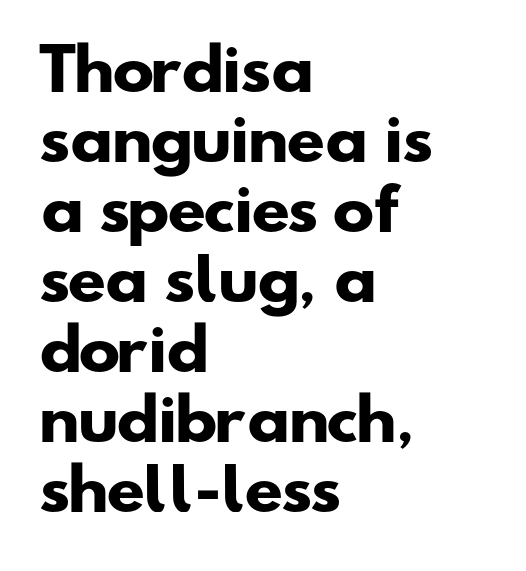
The letters advance in unequal steps, a hallmark of proportional type. Letters rest on an invisible, unmarked baseline. Vertical spacing — default. This rendering uses left alignment, leaving the right contour irregular.
